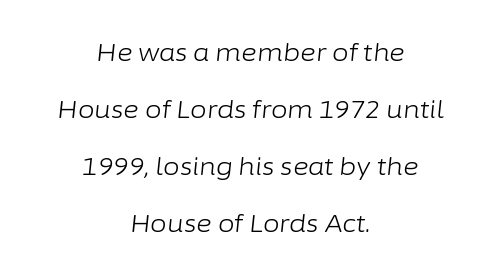
This reads as an unemphasized weight, regular at the heaviest. The line-height multiplier appears high, well above default. The compositor balanced each line on the midline. Rule under the text: the space is simply empty. Tracking value appears to be zero — textbook default spacing.
